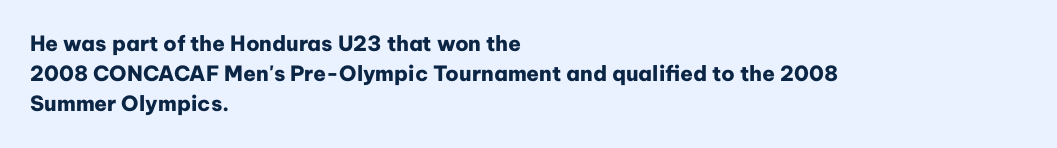
Q: Is the text bold? A: Yes.
Q: Is the text italic (slanted)? A: No, it is upright.
Q: Is the text underlined? A: No.
Q: How is the paragraph aligned? A: Left-aligned.
Q: Is the spacing between letters normal or unusually wide? A: Normal.
Q: Is the spacing between lines tight, normal or loose? A: Normal.
